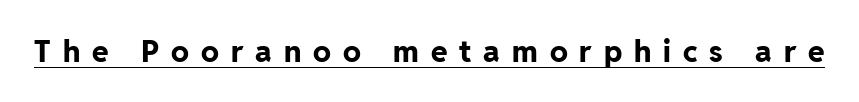
Letterform terminals end flat and unadorned throughout the passage. The type sits square on the baseline with zero lean. The line texture is sparse and dotted thanks to wide tracking. Underline: present. Varying glyph widths throughout — classic text-font behaviour.
